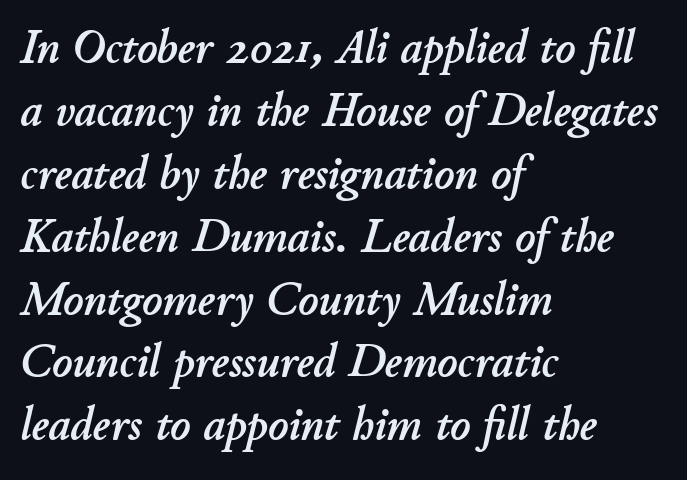
Q: Is the text italic (slanted)? A: Yes, it leans right by about 11 degrees.
Q: Is the text underlined? A: No.
Q: How is the paragraph aligned? A: Left-aligned.
Q: Is the spacing between letters normal or unusually wide? A: Normal.
Q: Is the spacing between lines tight, normal or loose? A: Normal.
Q: Width (condensed, normal, or wide)? A: Normal.
Q: Stroke contrast? A: Low.
Q: x-height? A: Small.
Q: Monospaced? A: No.
